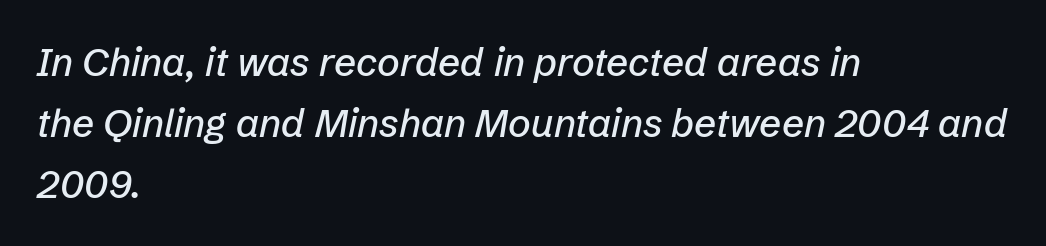
Q: Is the text italic (slanted)? A: Yes, it leans right by about 12 degrees.
Q: Is the text underlined? A: No.
Q: How is the paragraph aligned? A: Left-aligned.
Q: Is the spacing between letters normal or unusually wide? A: Normal.
Q: Is the spacing between lines tight, normal or loose? A: Normal.
Q: Width (condensed, normal, or wide)? A: Normal.
Q: Stroke contrast? A: Low.
Q: x-height? A: Medium.
Q: Monospaced? A: No.
